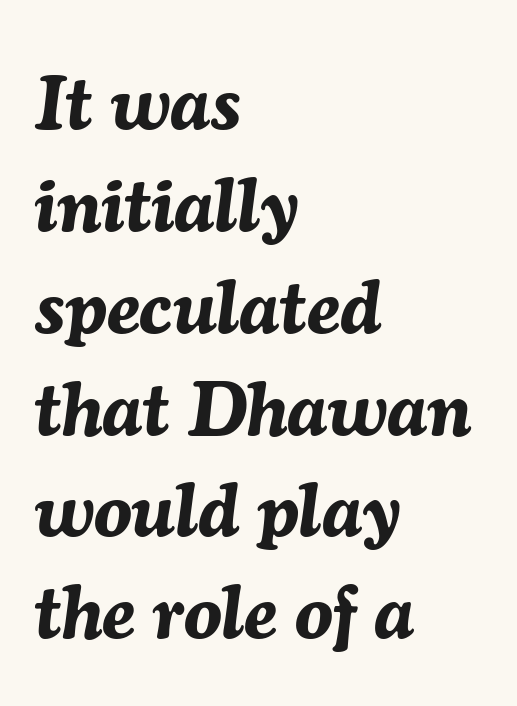
Q: Is the text bold? A: Yes.
Q: Is the text italic (slanted)? A: Yes, it leans right by about 7 degrees.
Q: Is the text underlined? A: No.
Q: How is the paragraph aligned? A: Left-aligned.
Q: Is the spacing between letters normal or unusually wide? A: Normal.
Q: Is the spacing between lines tight, normal or loose? A: Normal.
Q: Width (condensed, normal, or wide)? A: Normal.
Q: Stroke contrast? A: Medium.
Q: x-height? A: Medium.
Q: Monospaced? A: No.
